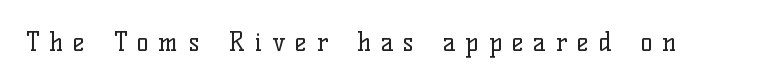
The image shows 25 px text type, upright; set unusually wide letter spacing (+0.4 em), not underlined.
